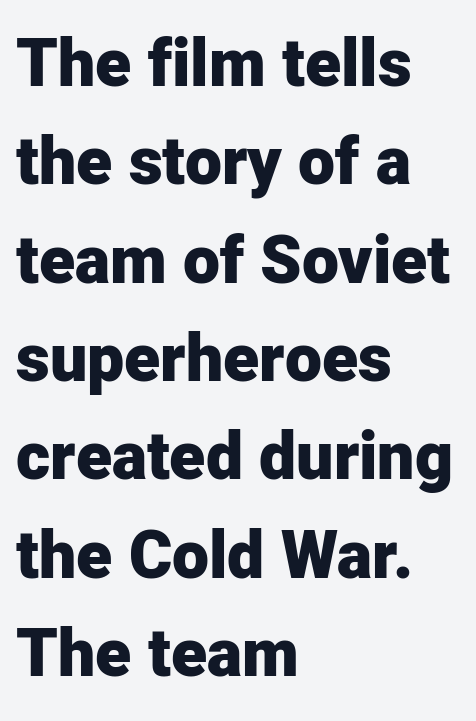
Q: Is the text bold? A: Yes.
Q: Is the text italic (slanted)? A: No, it is upright.
Q: Is the typeface a serif or a sans-serif typeface? A: Sans-serif.
Q: Is the text underlined? A: No.
Q: How is the paragraph aligned? A: Left-aligned.
Q: Is the spacing between letters normal or unusually wide? A: Normal.
Q: Is the spacing between lines tight, normal or loose? A: Normal.
Q: Width (condensed, normal, or wide)? A: Normal.
Q: Stroke contrast? A: Low.
Q: x-height? A: Medium.
Q: Monospaced? A: No.
